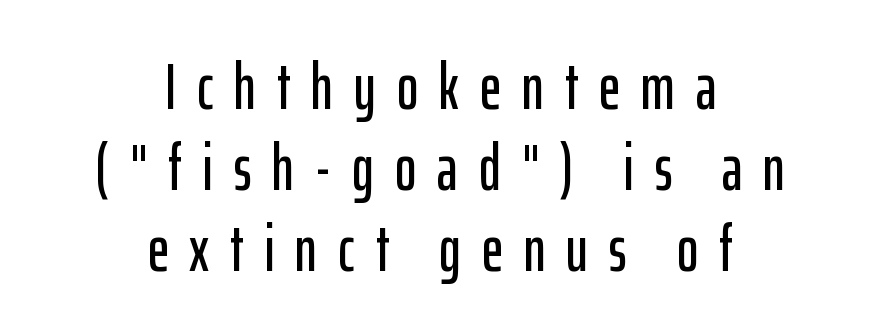
The letters stand upright; this is a roman face. Nope, no serifs anywhere on these letters. Underlining? Definitely not there. Neither beginnings nor endings align; midpoints do. Varying glyph widths throughout — classic text-font behaviour. You could only call the tracking loose — the letters float apart.
